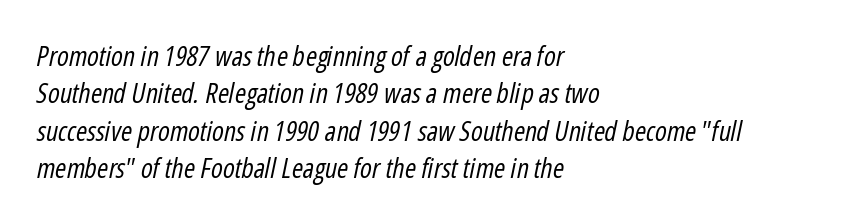
Quick note: underline off. Standard letterfit; no display-style spreading of the glyphs. A student would call this left alignment; a typographer would say flush left, rag right. Would a proofreader flag this as italicized? Yes. No heavy texture on the line: the type isn't bold. Evenly set lines give the paragraph a standard silhouette.
